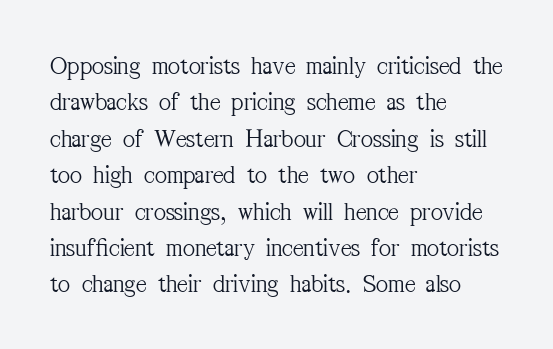
The image shows 26 px text type, upright; set left-aligned, normal line spacing (1.4x), normal letter spacing, not underlined.
